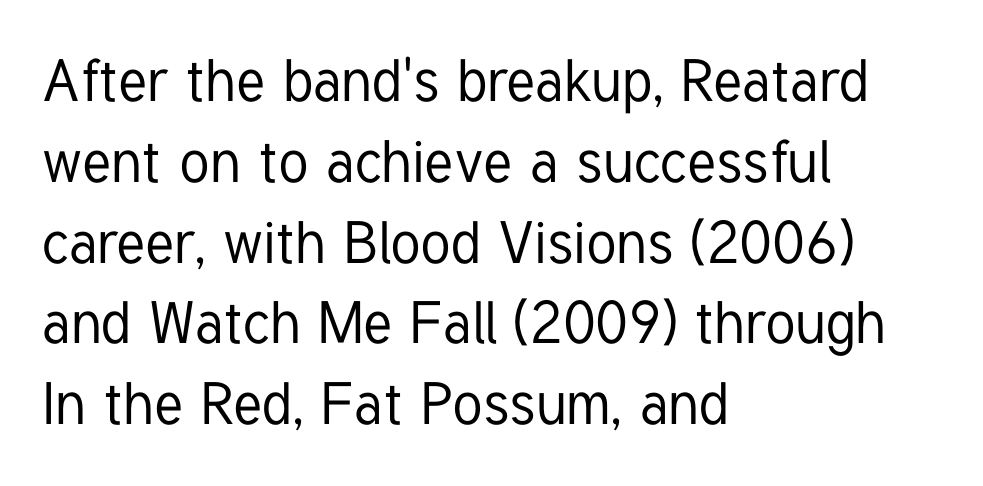
Q: Is the text italic (slanted)? A: No, it is upright.
Q: Is the typeface a serif or a sans-serif typeface? A: Sans-serif.
Q: Is the text underlined? A: No.
Q: How is the paragraph aligned? A: Left-aligned.
Q: Is the spacing between letters normal or unusually wide? A: Normal.
Q: Is the spacing between lines tight, normal or loose? A: Normal.
Q: Width (condensed, normal, or wide)? A: Condensed.
Q: Stroke contrast? A: Low.
Q: x-height? A: Medium.
Q: Monospaced? A: No.
